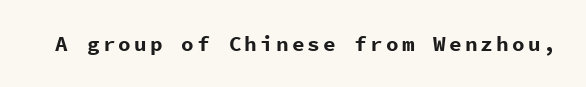
{"italic": "no", "bold": "yes", "underline": "no", "glyph_px": 21}
